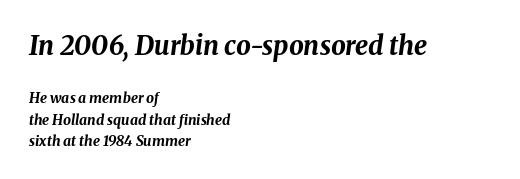
Q: Is the text bold? A: Yes.
Q: Is the text italic (slanted)? A: Yes, it leans right by about 8 degrees.
Q: Is the text underlined? A: No.
Q: How is the paragraph aligned? A: Left-aligned.
Q: Is the spacing between letters normal or unusually wide? A: Normal.
Q: Is the spacing between lines tight, normal or loose? A: Normal.
Q: Which block of text is set in a larger size, the first (top) or the second (bottom)? A: The first (top) one.
